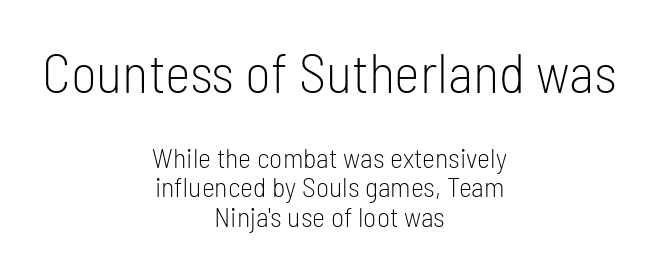
{"serif": "no", "italic": "no", "bold": "no", "weight": "light", "width": "condensed", "stroke_contrast": "low", "x_height": "medium", "monospaced": "no", "underline": "no", "align": "center", "line_spacing": "tight", "line_spacing_ratio": 1.05, "letter_spacing": "normal", "letter_spacing_em": 0.0, "larger_block": "first", "size_ratio": 1.96, "glyph_px": 55}
